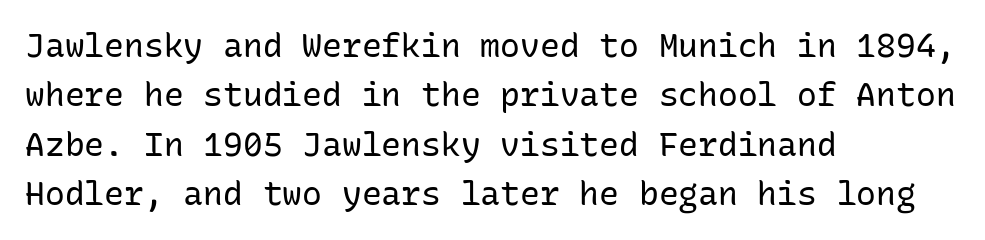
{"serif": "no", "italic": "no", "bold": "no", "weight": "regular", "width": "normal", "stroke_contrast": "low", "x_height": "medium", "monospaced": "yes", "underline": "no", "align": "left", "line_spacing": "normal", "line_spacing_ratio": 1.5, "letter_spacing": "normal", "letter_spacing_em": 0.0, "glyph_px": 33}
